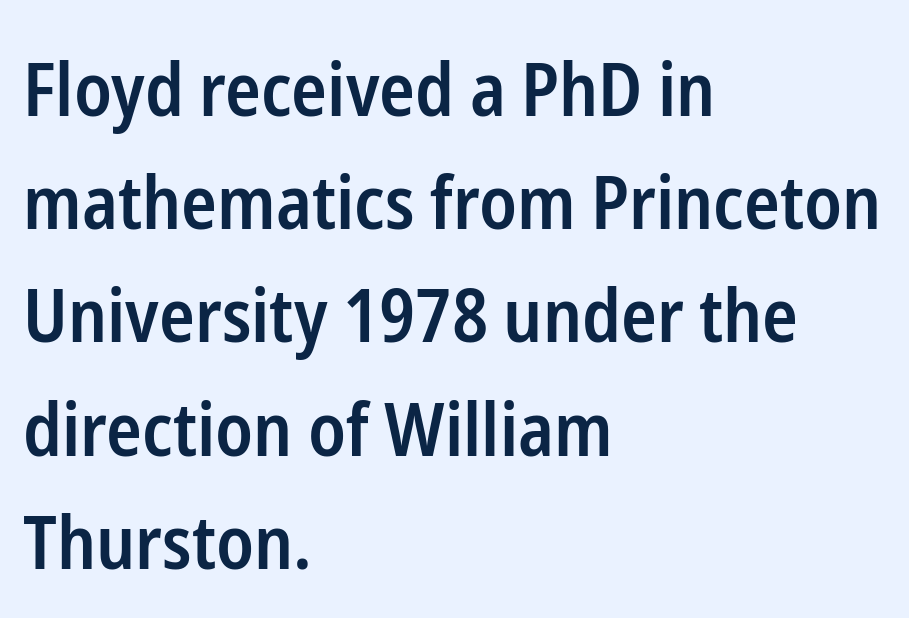
The image shows 74 px semibold, condensed sans-serif type, upright; set left-aligned, normal line spacing (1.53x), normal letter spacing, not underlined; low stroke contrast and a medium x-height.
